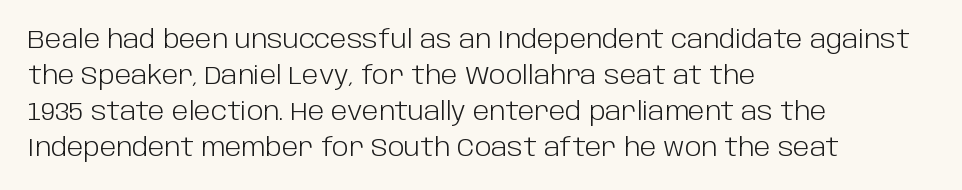
The rendering anchors every line to the left-hand side. Words appear dense and cohesive because spacing is normal. Does the leading feel generous? No, just average. A quiet, ordinary-to-light weight characterises the typeface.
